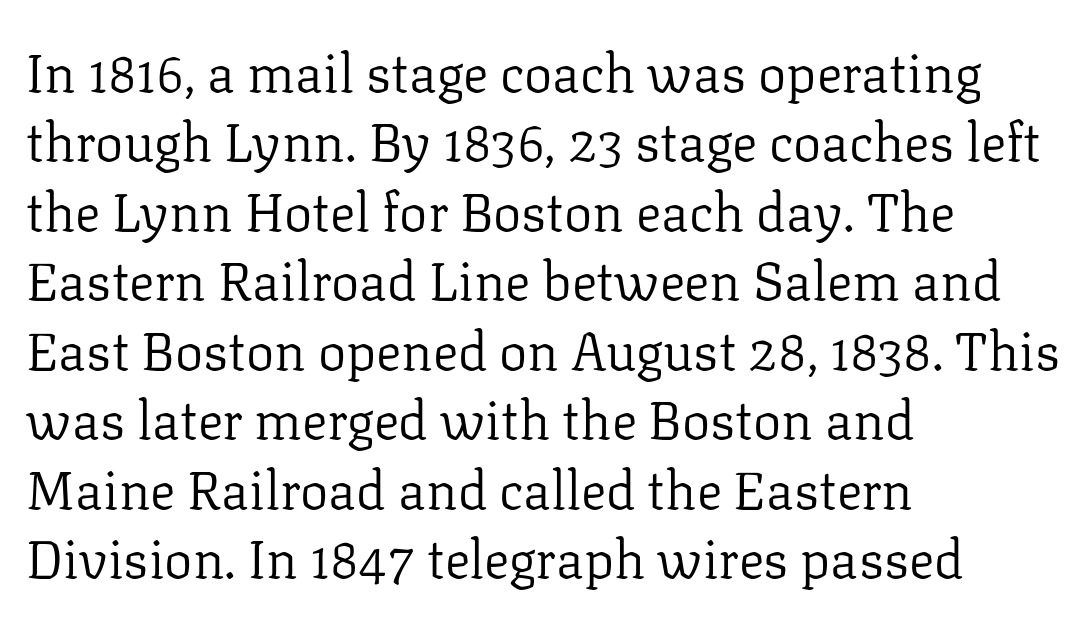
{"serif": "yes", "italic": "no", "bold": "no", "weight": "regular", "width": "normal", "stroke_contrast": "low", "x_height": "medium", "monospaced": "no", "underline": "no", "align": "left", "line_spacing": "normal", "line_spacing_ratio": 1.31, "letter_spacing": "normal", "letter_spacing_em": 0.0, "glyph_px": 53}
